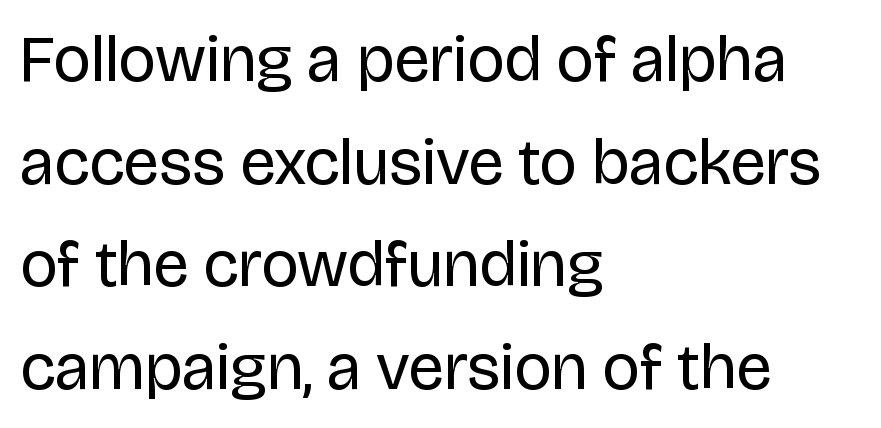
The image shows 65 px regular-weight sans-serif type, upright; set left-aligned, normal line spacing (1.58x), normal letter spacing, not underlined; low stroke contrast and a large x-height.
